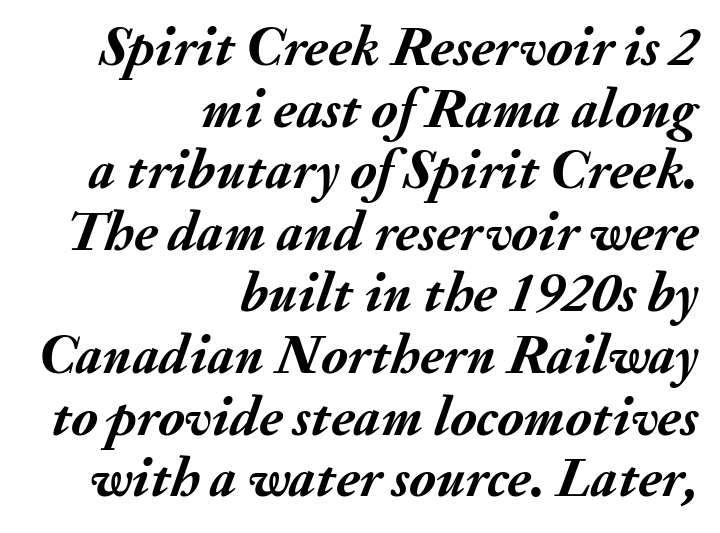
Honestly, there is no underline to notice here at all. What stands out about the letter spacing? Nothing — it is the standard amount. This sample trades vertical openness for compactness between lines. Thick stems and heavy bowls — unmistakably bold. Short and long lines alike share a common ending point at right.
